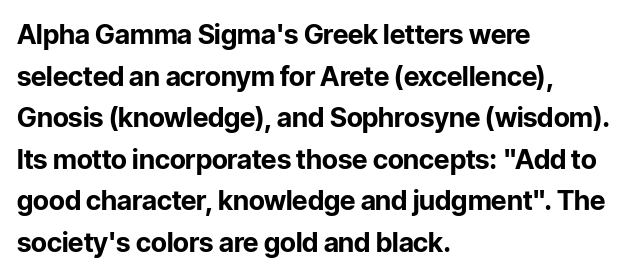
This sample keeps an unexceptional amount of space between lines. Which margin do the lines hug? The left one — the right edge is uneven. The specimen omits any rule beneath the text block's lines. Students, note that the glyphs here touch the page at normal intervals. This is heavy type, rendered in bold.
